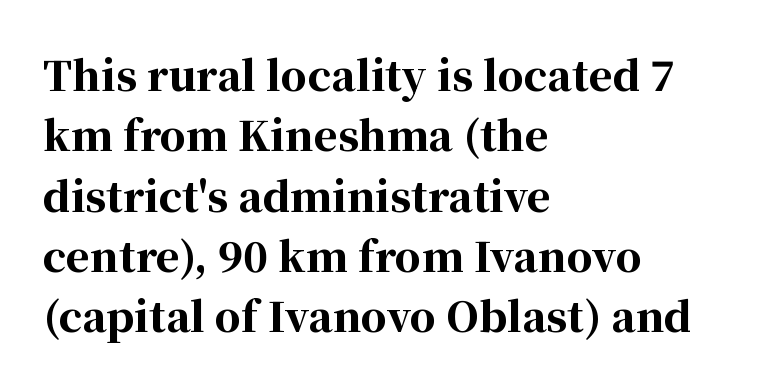
{"serif": "yes", "italic": "no", "bold": "yes", "weight": "bold", "width": "normal", "stroke_contrast": "high", "x_height": "medium", "monospaced": "no", "underline": "no", "align": "left", "line_spacing": "normal", "line_spacing_ratio": 1.47, "letter_spacing": "normal", "letter_spacing_em": 0.0, "glyph_px": 41}
